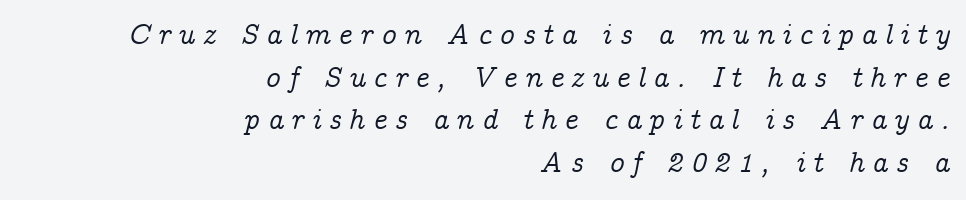
The image shows 29 px serif type, italic (leaning right); set right-aligned, normal line spacing (1.47x), unusually wide letter spacing (+0.26 em), not underlined; low stroke contrast and a medium x-height.
